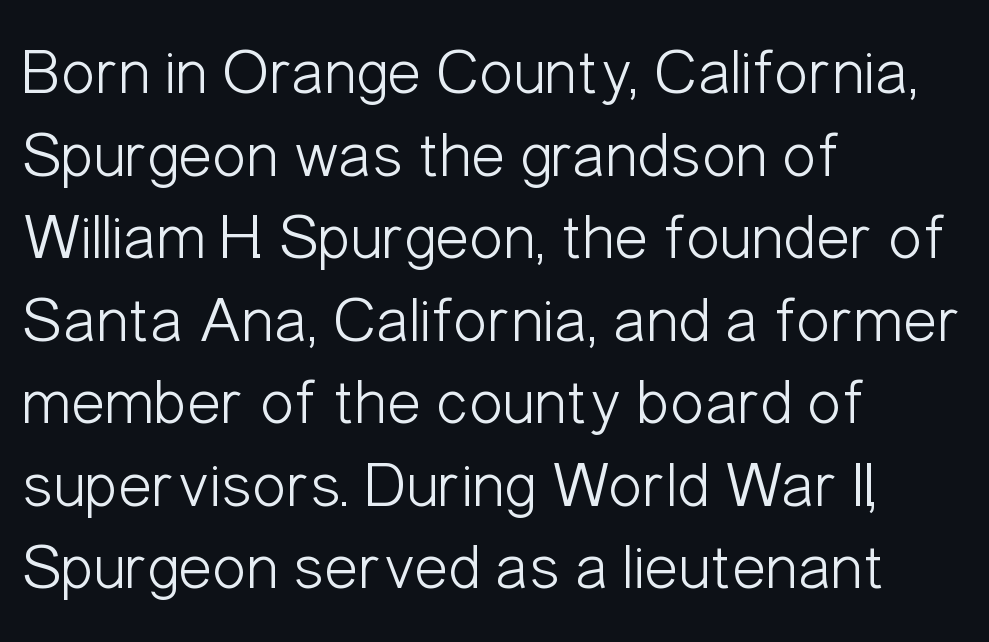
{"serif": "no", "italic": "no", "bold": "no", "weight": "light", "width": "condensed", "stroke_contrast": "low", "x_height": "medium", "monospaced": "no", "underline": "no", "align": "left", "line_spacing": "normal", "line_spacing_ratio": 1.29, "letter_spacing": "normal", "letter_spacing_em": 0.0, "glyph_px": 64}
